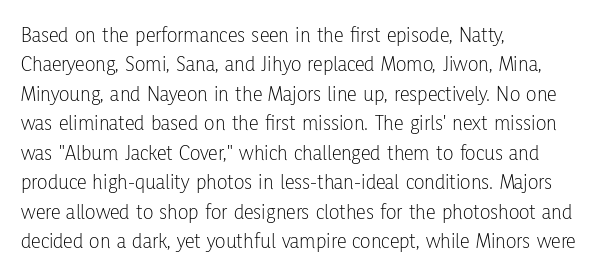
{"italic": "no", "bold": "no", "underline": "no", "align": "left", "line_spacing": "normal", "line_spacing_ratio": 1.34, "letter_spacing": "normal", "letter_spacing_em": 0.0, "glyph_px": 22}
